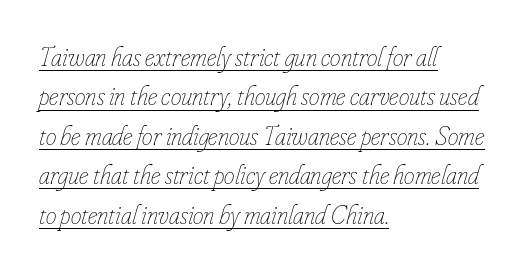
The image shows 27 px text type, italic (leaning right); set left-aligned, normal line spacing (1.46x), normal letter spacing, underlined.
